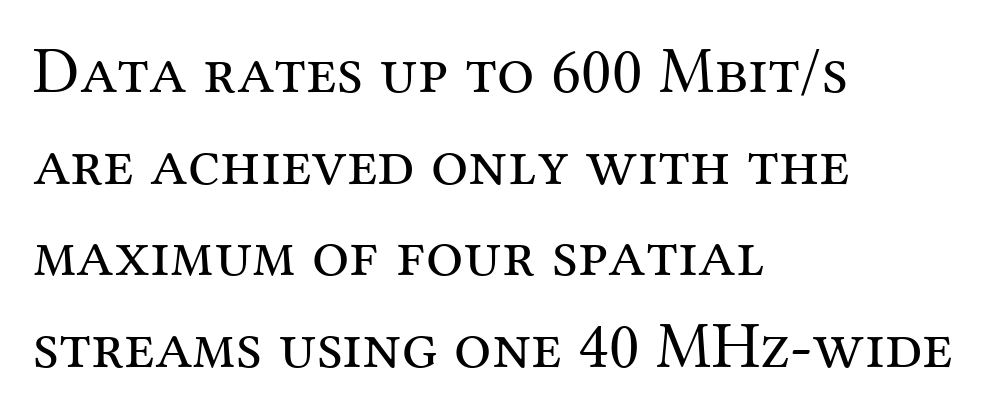
{"serif": "yes", "italic": "no", "bold": "no", "weight": "regular", "width": "normal", "stroke_contrast": "medium", "x_height": "medium", "monospaced": "no", "underline": "no", "align": "left", "line_spacing": "normal", "line_spacing_ratio": 1.39, "letter_spacing": "normal", "letter_spacing_em": 0.0, "glyph_px": 66}
